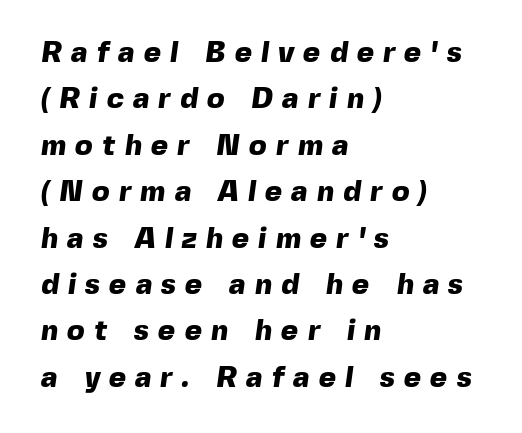
The image shows 29 px heavy sans-serif type; set left-aligned, normal line spacing (1.6x), unusually wide letter spacing (+0.32 em), not underlined; a medium x-height.
